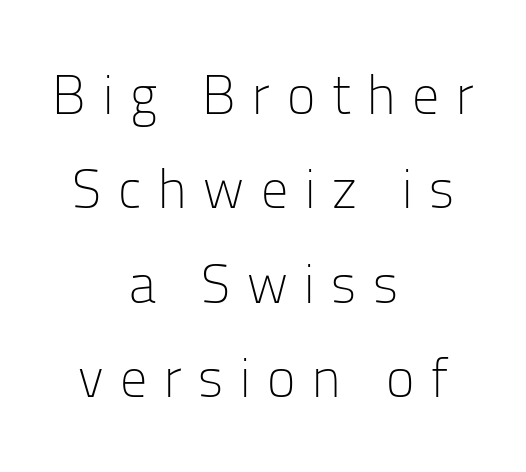
The image shows 54 px light sans-serif type, upright; set centered, line spacing 1.75x, unusually wide letter spacing (+0.31 em), not underlined; low stroke contrast and a medium x-height.
